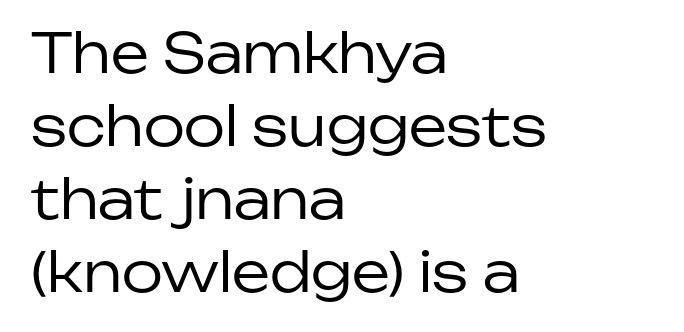
{"serif": "no", "italic": "no", "bold": "no", "weight": "regular", "width": "normal", "stroke_contrast": "low", "x_height": "medium", "monospaced": "no", "underline": "no", "align": "left", "line_spacing": "normal", "line_spacing_ratio": 1.35, "letter_spacing": "normal", "letter_spacing_em": 0.0, "glyph_px": 54}
